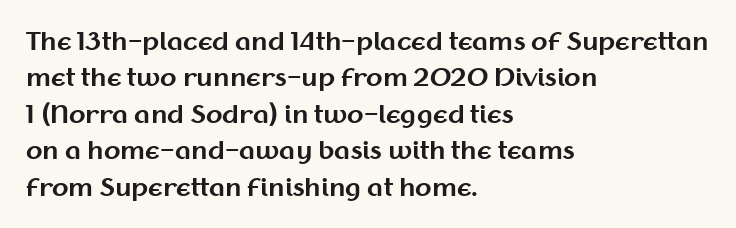
The image shows 24 px bold type, upright; set left-aligned, normal line spacing (1.52x), normal letter spacing, not underlined.
